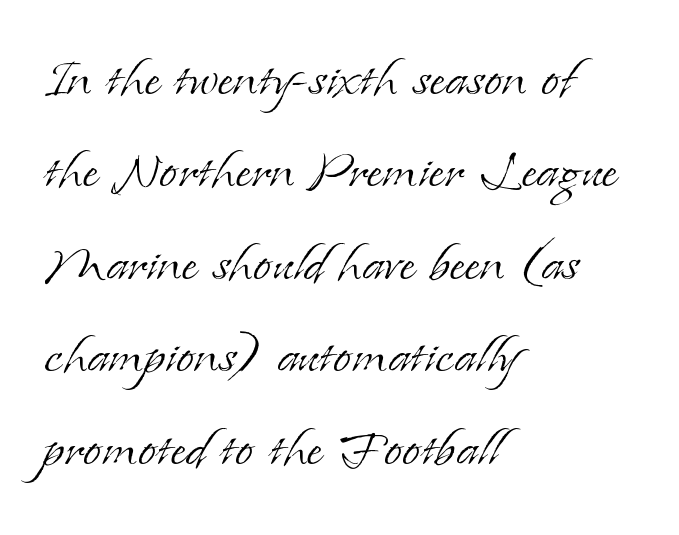
Q: Is the text bold? A: No.
Q: Is the text italic (slanted)? A: Yes.
Q: Is the typeface a serif or a sans-serif typeface? A: Serif.
Q: Is the text underlined? A: No.
Q: How is the paragraph aligned? A: Left-aligned.
Q: Is the spacing between letters normal or unusually wide? A: Normal.
Q: Is the spacing between lines tight, normal or loose? A: Normal.
Q: Width (condensed, normal, or wide)? A: Normal.
Q: Stroke contrast? A: Low.
Q: x-height? A: Small.
Q: Monospaced? A: No.
